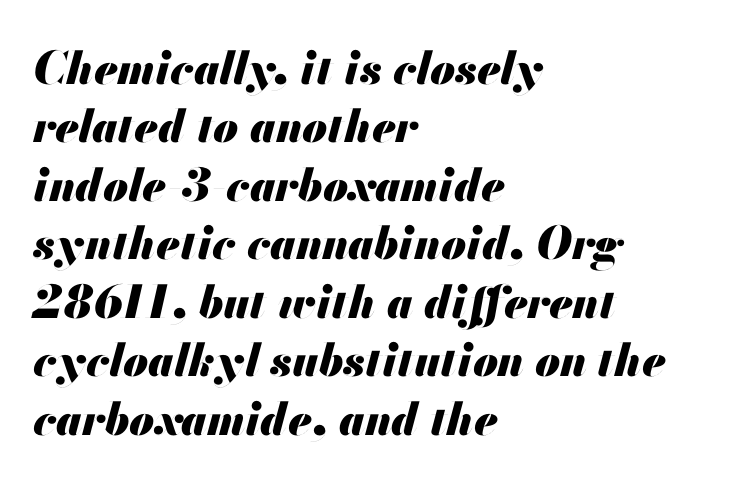
{"italic": "yes", "lean": "right", "slant_degrees": 13, "bold": "yes", "weight": "heavy", "width": "normal", "stroke_contrast": "medium", "x_height": "small", "monospaced": "no", "underline": "no", "align": "left", "line_spacing": "normal", "line_spacing_ratio": 1.3, "letter_spacing": "normal", "letter_spacing_em": 0.0, "glyph_px": 45}
